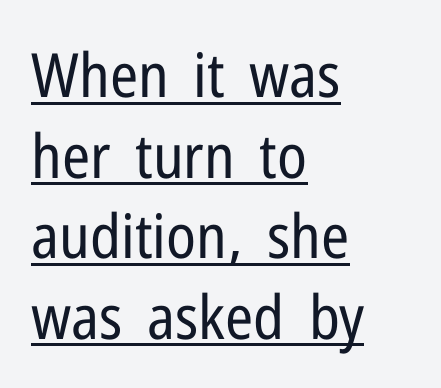
Q: Is the text bold? A: No.
Q: Is the text italic (slanted)? A: No, it is upright.
Q: Is the typeface a serif or a sans-serif typeface? A: Sans-serif.
Q: Is the text underlined? A: Yes.
Q: How is the paragraph aligned? A: Left-aligned.
Q: Is the spacing between letters normal or unusually wide? A: Normal.
Q: Is the spacing between lines tight, normal or loose? A: Normal.
Q: Width (condensed, normal, or wide)? A: Condensed.
Q: Stroke contrast? A: Low.
Q: x-height? A: Medium.
Q: Monospaced? A: No.
